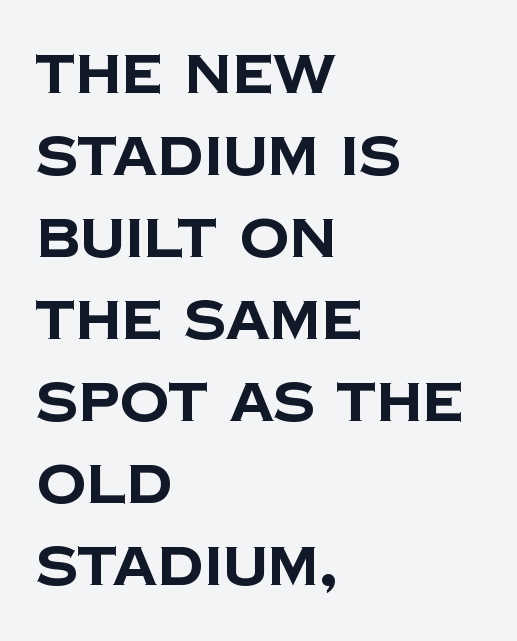
{"serif": "no", "bold": "yes", "weight": "bold", "width": "normal", "stroke_contrast": "low", "x_height": "large", "monospaced": "no", "underline": "no", "align": "left", "line_spacing": "normal", "line_spacing_ratio": 1.49, "letter_spacing": "normal", "letter_spacing_em": 0.0, "glyph_px": 55}
